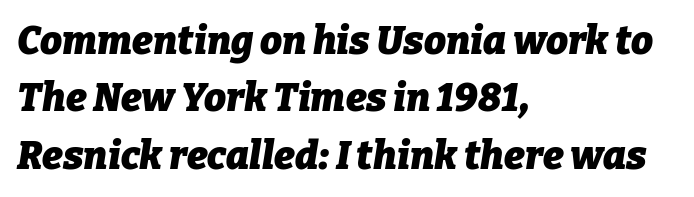
Q: Is the text bold? A: Yes.
Q: Is the text italic (slanted)? A: Yes, it leans right by about 9 degrees.
Q: Is the text underlined? A: No.
Q: How is the paragraph aligned? A: Left-aligned.
Q: Is the spacing between letters normal or unusually wide? A: Normal.
Q: Is the spacing between lines tight, normal or loose? A: Normal.
Q: Width (condensed, normal, or wide)? A: Normal.
Q: Stroke contrast? A: Low.
Q: x-height? A: Medium.
Q: Monospaced? A: No.
